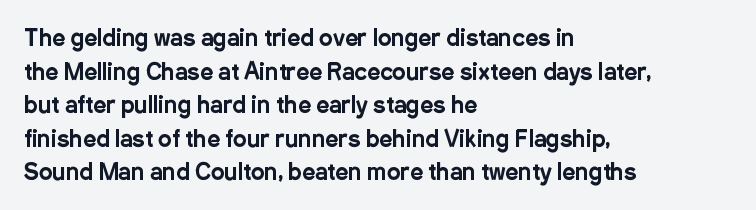
{"italic": "no", "underline": "no", "align": "left", "line_spacing": "normal", "line_spacing_ratio": 1.46, "letter_spacing": "normal", "letter_spacing_em": 0.0, "glyph_px": 23}
